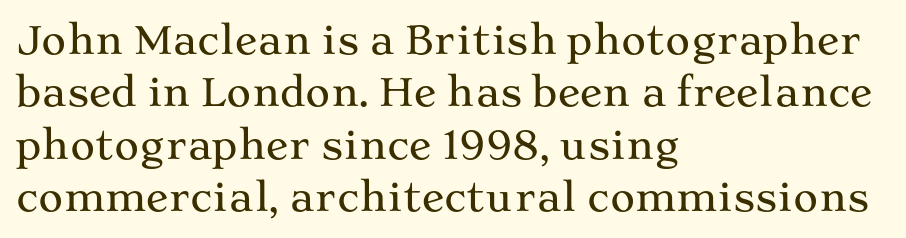
{"serif": "yes", "italic": "no", "width": "wide", "stroke_contrast": "medium", "x_height": "medium", "monospaced": "no", "underline": "no", "align": "left", "line_spacing": "normal", "line_spacing_ratio": 1.38, "letter_spacing": "normal", "letter_spacing_em": 0.0, "glyph_px": 38}
